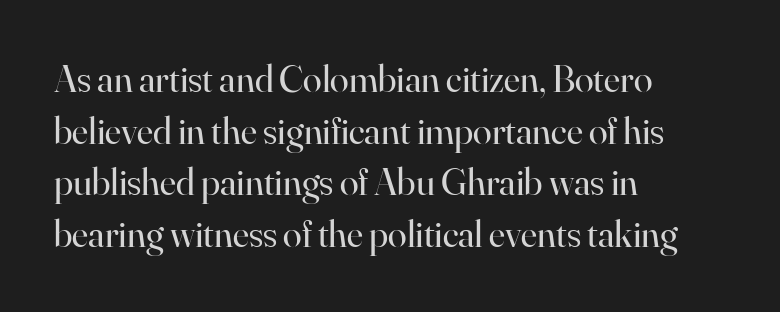
Q: Is the text bold? A: No.
Q: Is the text italic (slanted)? A: No, it is upright.
Q: Is the typeface a serif or a sans-serif typeface? A: Serif.
Q: Is the text underlined? A: No.
Q: How is the paragraph aligned? A: Left-aligned.
Q: Is the spacing between letters normal or unusually wide? A: Normal.
Q: Is the spacing between lines tight, normal or loose? A: Normal.
Q: Width (condensed, normal, or wide)? A: Normal.
Q: Stroke contrast? A: High.
Q: x-height? A: Small.
Q: Monospaced? A: No.
